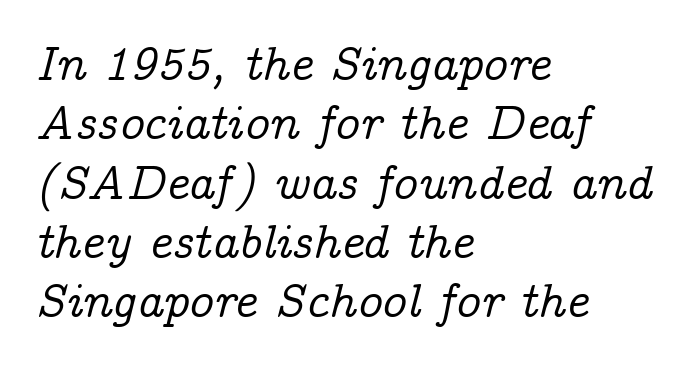
The image shows 49 px serif type, italic (leaning right); set left-aligned, line spacing 1.21x, normal letter spacing, not underlined; low stroke contrast and a medium x-height.
